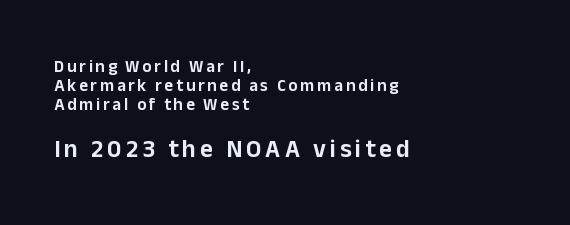
{"italic": "no", "underline": "no", "align": "left", "line_spacing": "tight", "line_spacing_ratio": 1.11, "larger_block": "second", "size_ratio": 1.47, "glyph_px": 25}
